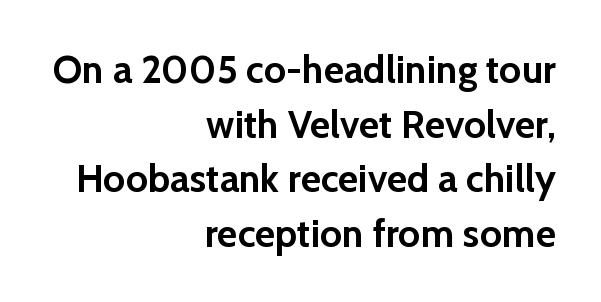
{"serif": "no", "italic": "no", "bold": "yes", "weight": "semibold", "width": "normal", "stroke_contrast": "low", "x_height": "medium", "monospaced": "no", "underline": "no", "align": "right", "line_spacing": "normal", "line_spacing_ratio": 1.4, "letter_spacing": "normal", "letter_spacing_em": 0.0, "glyph_px": 39}
